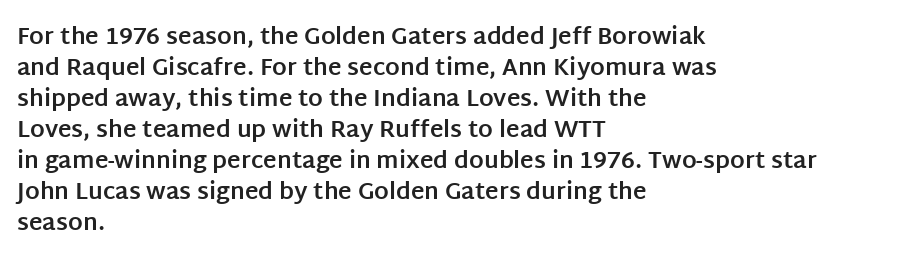
{"italic": "no", "bold": "yes", "underline": "no", "align": "left", "line_spacing": "normal", "line_spacing_ratio": 1.35, "letter_spacing": "normal", "letter_spacing_em": 0.0, "glyph_px": 23}
